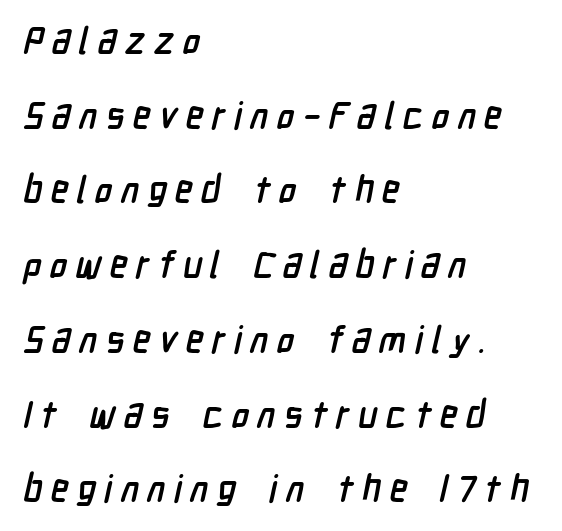
{"serif": "no", "bold": "yes", "weight": "semibold", "width": "condensed", "stroke_contrast": "low", "x_height": "medium", "monospaced": "no", "underline": "no", "align": "left", "line_spacing": "loose", "line_spacing_ratio": 2.02, "letter_spacing": "wide", "letter_spacing_em": 0.22, "glyph_px": 37}
